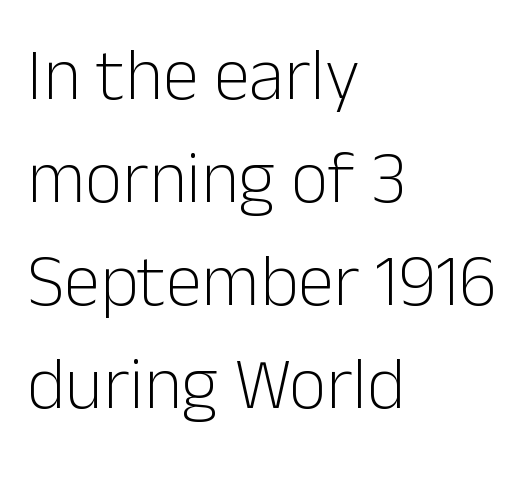
{"serif": "no", "italic": "no", "bold": "no", "weight": "light", "width": "normal", "stroke_contrast": "low", "x_height": "medium", "monospaced": "no", "underline": "no", "align": "left", "line_spacing": "normal", "line_spacing_ratio": 1.41, "letter_spacing": "normal", "letter_spacing_em": 0.0, "glyph_px": 73}
